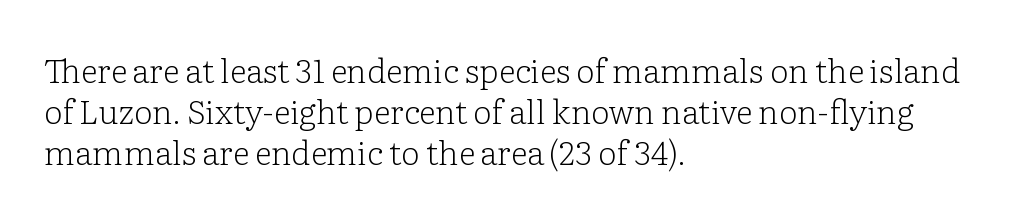
The compositor pushed each line to the left boundary. These lines were composed using upright roman letters. Caption: face not bold, strokes unweighted. Spacing between characters is what you'd get straight out of the box. The foot of each line stays bare and open.
